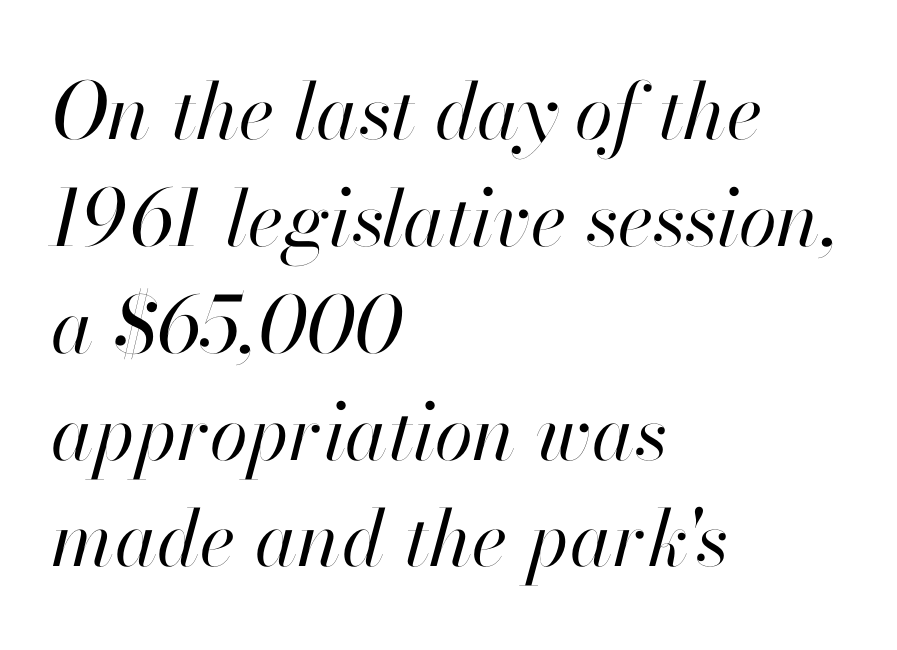
{"italic": "yes", "lean": "right", "slant_degrees": 13, "bold": "no", "weight": "regular", "width": "normal", "stroke_contrast": "high", "x_height": "small", "monospaced": "no", "underline": "no", "align": "left", "line_spacing": "normal", "line_spacing_ratio": 1.37, "letter_spacing": "normal", "letter_spacing_em": 0.0, "glyph_px": 78}
